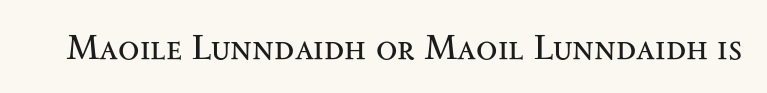
Q: Is the text bold? A: No.
Q: Is the text italic (slanted)? A: No, it is upright.
Q: Is the typeface a serif or a sans-serif typeface? A: Serif.
Q: Is the text underlined? A: No.
Q: Is the spacing between letters normal or unusually wide? A: Normal.
Q: Width (condensed, normal, or wide)? A: Wide.
Q: Stroke contrast? A: Medium.
Q: x-height? A: Small.
Q: Monospaced? A: No.
